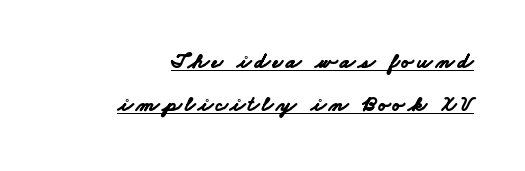
The image shows 22 px bold type; set right-aligned, loose line spacing (1.96x), underlined.
